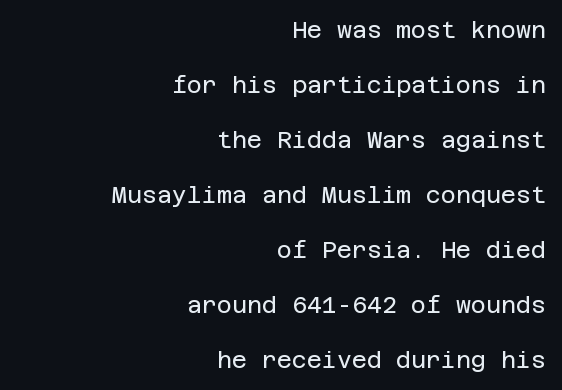
{"italic": "no", "bold": "no", "underline": "no", "align": "right", "line_spacing": "loose", "line_spacing_ratio": 2.39, "letter_spacing": "normal", "letter_spacing_em": 0.0, "glyph_px": 23}
